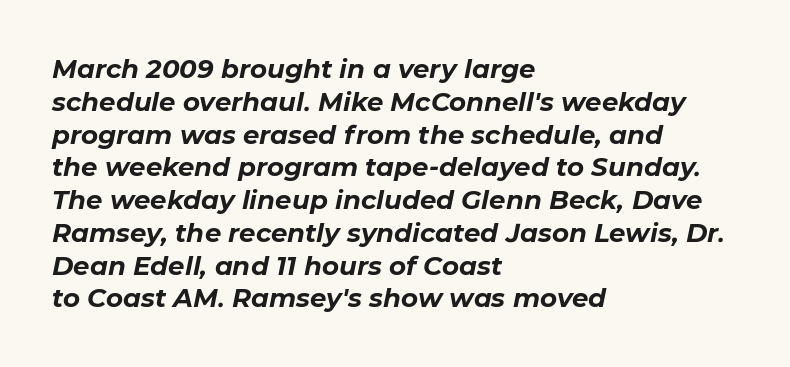
Horizontally, the lines are justified to the leading edge only. The words here are not underlined. The rows are spaced the way most documents space them. Glyph-to-glyph distance matches everyday printed text.
